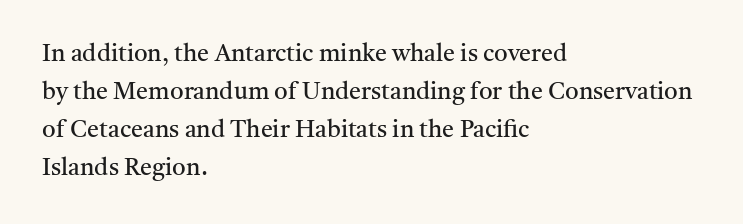
Q: Is the text bold? A: No.
Q: Is the text italic (slanted)? A: No, it is upright.
Q: Is the text underlined? A: No.
Q: How is the paragraph aligned? A: Left-aligned.
Q: Is the spacing between letters normal or unusually wide? A: Normal.
Q: Is the spacing between lines tight, normal or loose? A: Normal.
